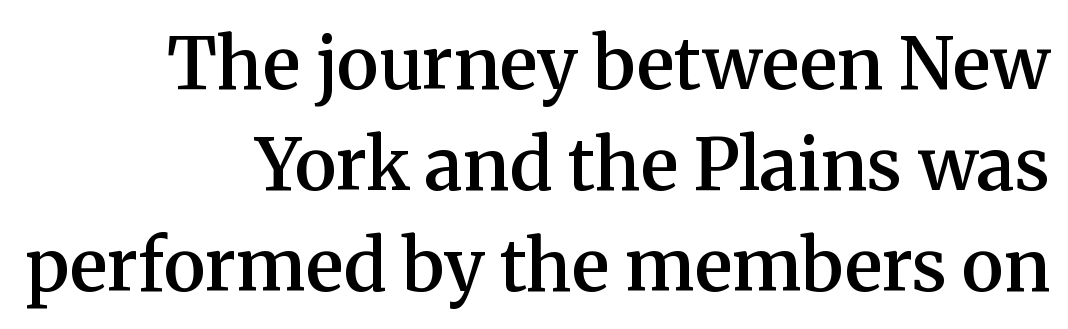
Q: Is the text bold? A: Semi-bold.
Q: Is the text italic (slanted)? A: No, it is upright.
Q: Is the typeface a serif or a sans-serif typeface? A: Serif.
Q: Is the text underlined? A: No.
Q: How is the paragraph aligned? A: Right-aligned.
Q: Is the spacing between letters normal or unusually wide? A: Normal.
Q: Is the spacing between lines tight, normal or loose? A: Normal.
Q: Width (condensed, normal, or wide)? A: Normal.
Q: Stroke contrast? A: Medium.
Q: x-height? A: Medium.
Q: Monospaced? A: No.
